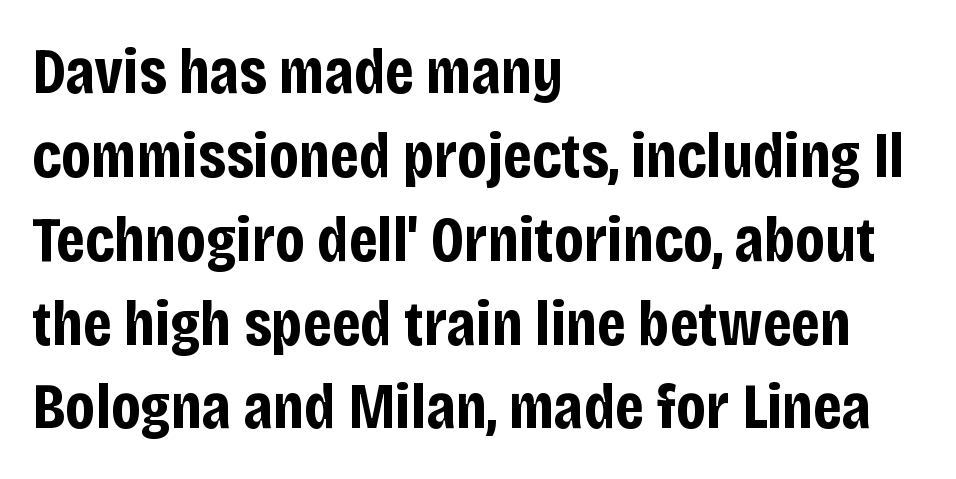
Q: Is the text bold? A: Yes.
Q: Is the text italic (slanted)? A: No, it is upright.
Q: Is the typeface a serif or a sans-serif typeface? A: Sans-serif.
Q: Is the text underlined? A: No.
Q: How is the paragraph aligned? A: Left-aligned.
Q: Is the spacing between letters normal or unusually wide? A: Normal.
Q: Is the spacing between lines tight, normal or loose? A: Normal.
Q: Width (condensed, normal, or wide)? A: Condensed.
Q: Stroke contrast? A: Low.
Q: x-height? A: Large.
Q: Monospaced? A: No.
